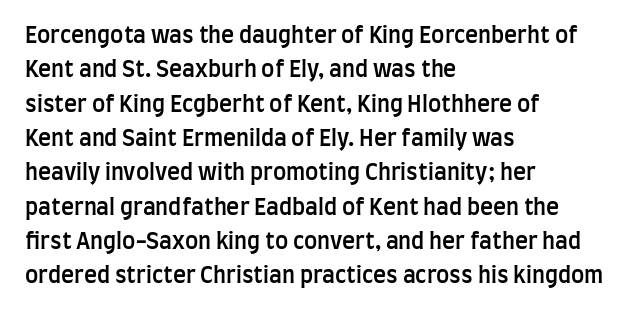
{"italic": "no", "bold": "semi", "underline": "no", "align": "left", "line_spacing": "normal", "line_spacing_ratio": 1.56, "letter_spacing": "normal", "letter_spacing_em": 0.0, "glyph_px": 22}
